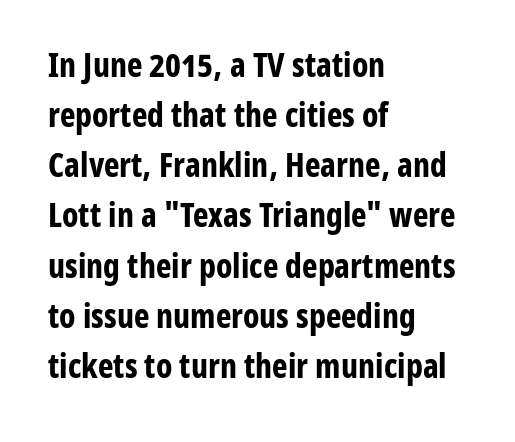
Weight check: bold — yes, fully. These lines were composed using upright roman letters. Anything drawn beneath the words? Only blank space. Regarding serifs, this sample does without them.
